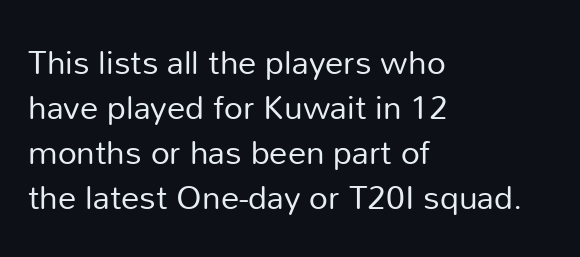
Default kerning and tracking; the words read as compact shapes. Each letter's strokes conclude bluntly, with no projecting serifs. The face used here is proportionally spaced, like ordinary book or web type. If you drew a ruler down the left edge, every line would touch it.
